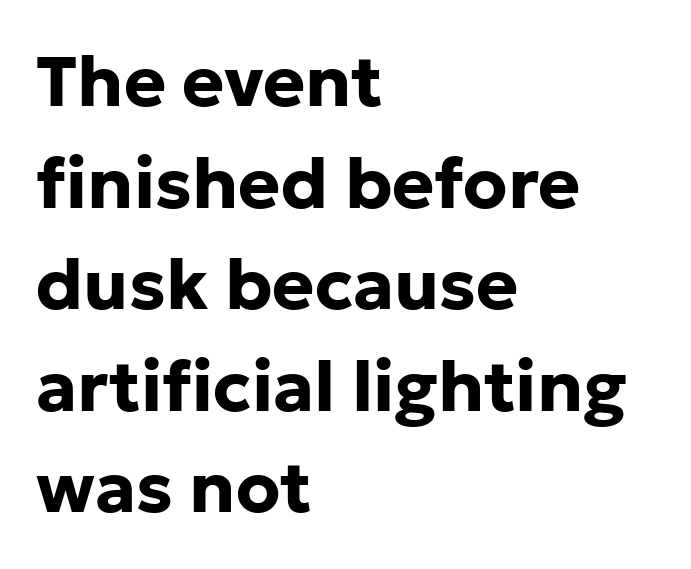
The image shows 71 px bold sans-serif type, upright; set left-aligned, normal line spacing (1.43x), normal letter spacing, not underlined; low stroke contrast and a medium x-height.
